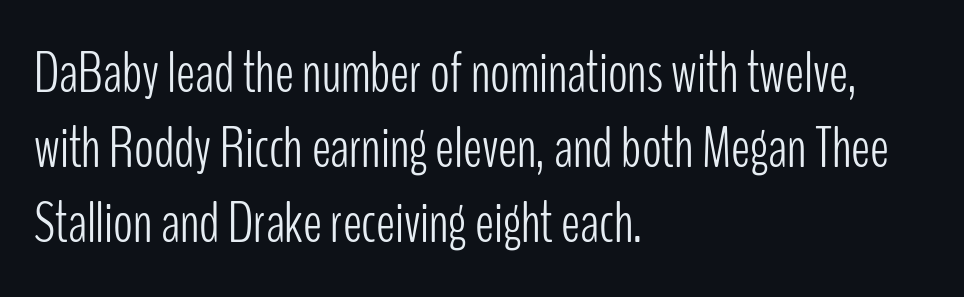
Weight: in the light-to-regular range. Compared with a centered layout, this one pins lines to the left instead. Does the leading feel generous? No, just average. The font's upright variant was chosen for this text. You could not count columns in this text — the font is proportionally spaced.
